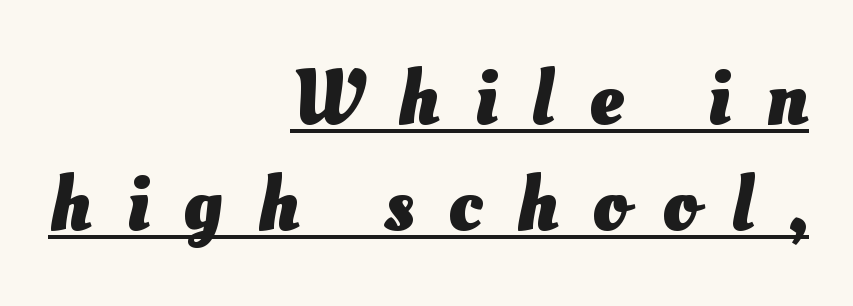
Q: Is the text bold? A: Yes.
Q: Is the text underlined? A: Yes.
Q: How is the paragraph aligned? A: Right-aligned.
Q: Is the spacing between letters normal or unusually wide? A: Unusually wide.
Q: Is the spacing between lines tight, normal or loose? A: Normal.
Q: Width (condensed, normal, or wide)? A: Normal.
Q: Stroke contrast? A: Medium.
Q: x-height? A: Small.
Q: Monospaced? A: No.
